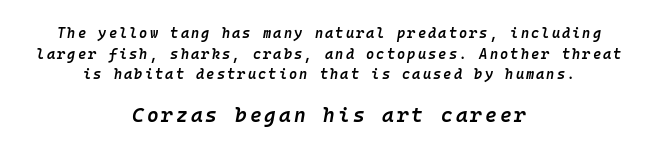
{"italic": "yes", "lean": "right", "slant_degrees": 10, "bold": "semi", "underline": "no", "align": "center", "line_spacing": "normal", "line_spacing_ratio": 1.48, "larger_block": "second", "size_ratio": 1.43, "glyph_px": 20}
